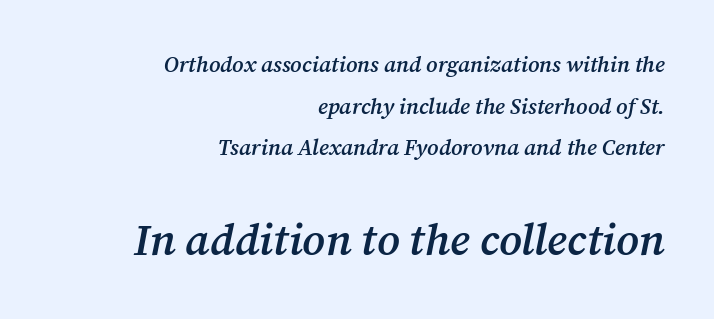
Is the letter spacing exaggerated? No — it looks like the ordinary default. If you drew a ruler down the right edge, every line would touch it. You could not count columns in this text — the font is proportionally spaced. Yep, those are serifs on the letters. Look at the glyph heights: the lower group is clearly the bigger setting.
